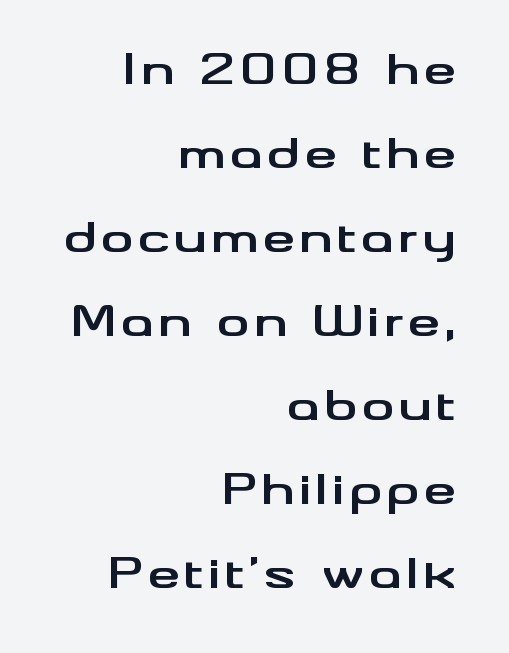
These lines stack with their right ends in a neat column. Vertically, the passage feels expansive, rows floating well apart. A roman cut, with each character standing at attention. Check where the strokes stop: nothing finishes them off — pure sans. This is heavy type, rendered in bold. The baseline area is clear.
